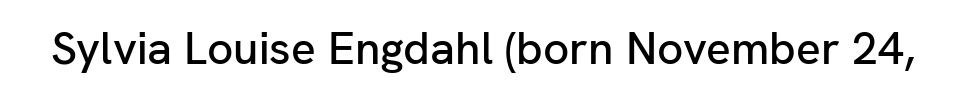
{"serif": "no", "italic": "no", "width": "normal", "stroke_contrast": "low", "x_height": "medium", "monospaced": "no", "underline": "no", "letter_spacing": "normal", "letter_spacing_em": 0.0, "glyph_px": 46}
